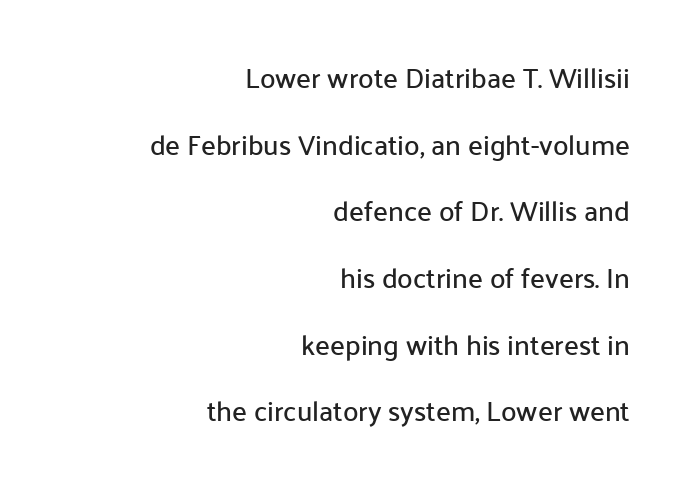
The rendering uses natural spacing where letterforms have individual widths. The tracking reads as untouched default to a designer's eye. When letters stand straight like this, we call the style roman or upright. All the whitespace from short lines collects on the left. Descender tails drop into unmarked territory.
